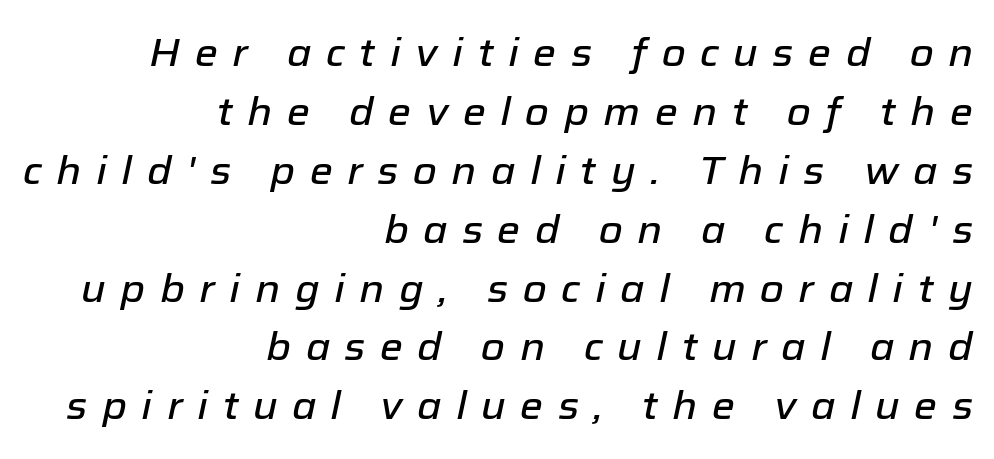
{"italic": "yes", "lean": "right", "slant_degrees": 12, "width": "normal", "stroke_contrast": "low", "x_height": "medium", "monospaced": "no", "underline": "no", "align": "right", "line_spacing": "normal", "line_spacing_ratio": 1.51, "letter_spacing": "wide", "letter_spacing_em": 0.37, "glyph_px": 39}
